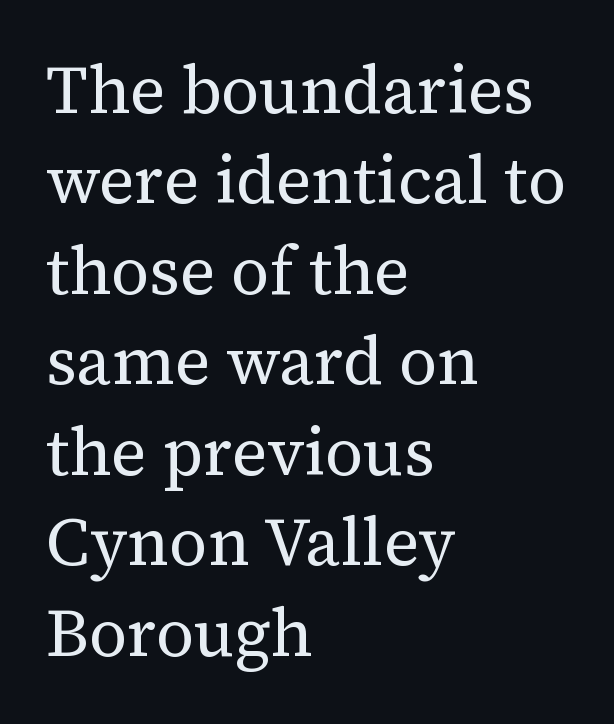
{"serif": "yes", "italic": "no", "bold": "no", "weight": "regular", "width": "normal", "stroke_contrast": "medium", "x_height": "medium", "monospaced": "no", "underline": "no", "align": "left", "line_spacing": "normal", "line_spacing_ratio": 1.35, "letter_spacing": "normal", "letter_spacing_em": 0.0, "glyph_px": 67}
